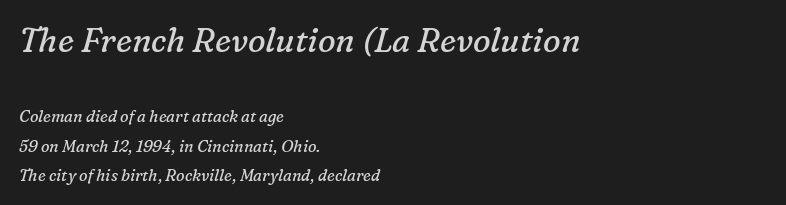
The image shows 33 px regular-weight serif type, italic (leaning right); set left-aligned, line spacing 1.84x, normal letter spacing, not underlined; the first (top) block is 2.06x larger; low stroke contrast and a medium x-height.
